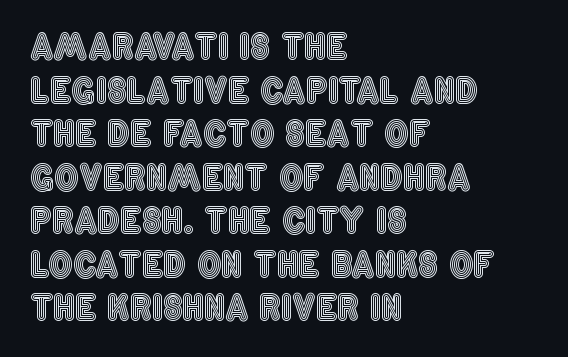
Q: Is the text italic (slanted)? A: No, it is upright.
Q: Is the text underlined? A: No.
Q: How is the paragraph aligned? A: Left-aligned.
Q: Is the spacing between letters normal or unusually wide? A: Normal.
Q: Is the spacing between lines tight, normal or loose? A: Normal.
Q: Width (condensed, normal, or wide)? A: Condensed.
Q: x-height? A: Large.
Q: Monospaced? A: No.
